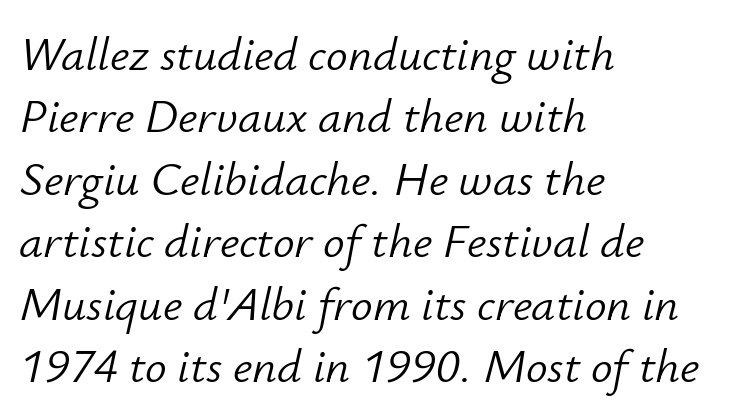
Q: Is the text bold? A: No.
Q: Is the text italic (slanted)? A: Yes, it leans right by about 12 degrees.
Q: Is the text underlined? A: No.
Q: How is the paragraph aligned? A: Left-aligned.
Q: Is the spacing between letters normal or unusually wide? A: Normal.
Q: Is the spacing between lines tight, normal or loose? A: Normal.
Q: Width (condensed, normal, or wide)? A: Normal.
Q: Stroke contrast? A: Low.
Q: x-height? A: Small.
Q: Monospaced? A: No.
